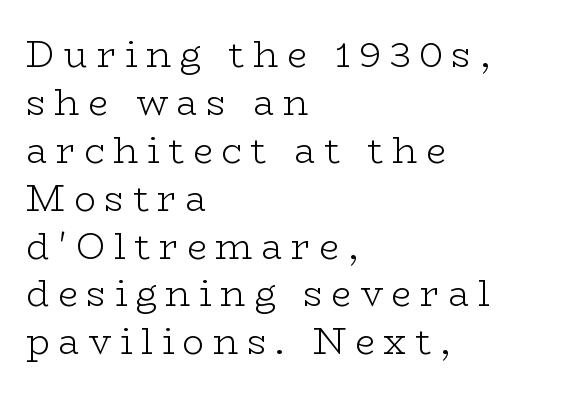
Q: Is the text bold? A: No.
Q: Is the text italic (slanted)? A: No, it is upright.
Q: Is the typeface a serif or a sans-serif typeface? A: Serif.
Q: Is the text underlined? A: No.
Q: How is the paragraph aligned? A: Left-aligned.
Q: Is the spacing between letters normal or unusually wide? A: Unusually wide.
Q: Is the spacing between lines tight, normal or loose? A: Normal.
Q: Width (condensed, normal, or wide)? A: Wide.
Q: Stroke contrast? A: Low.
Q: x-height? A: Medium.
Q: Monospaced? A: No.
